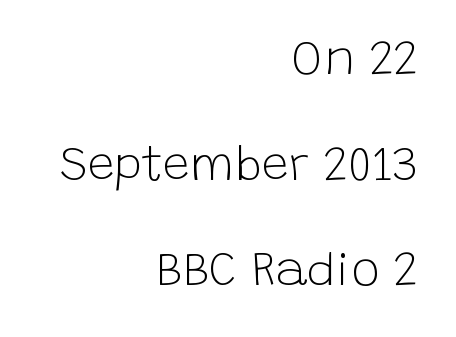
What's the leading like? Stretched, with rows far apart. Quick note: not italic, upright. The gap between lines stays unmarked. Line ends are locked; line starts wander.
